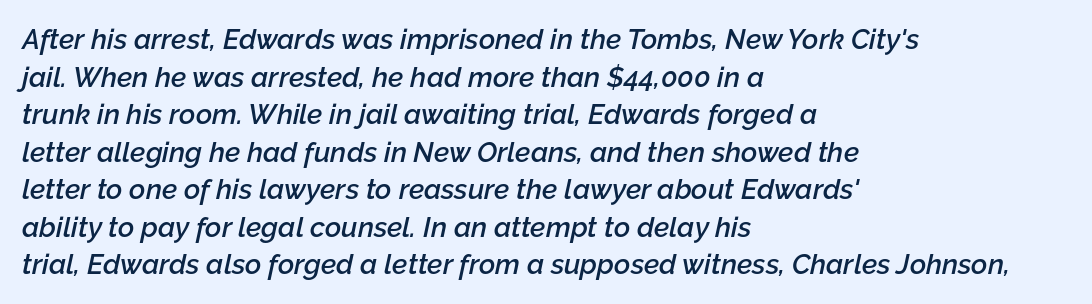
The image shows 28 px semibold type, italic (leaning right); set left-aligned, normal line spacing (1.34x), normal letter spacing, not underlined; low stroke contrast and a medium x-height.
